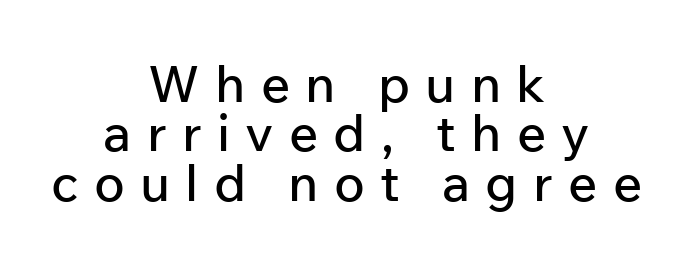
The typography opts for an upright posture over an oblique one. The passage shown stacks its lines with hardly any gap. The paragraph shown floats in the horizontal middle. A sans-serif font was chosen for this passage. Beneath every word, the page is bare.
